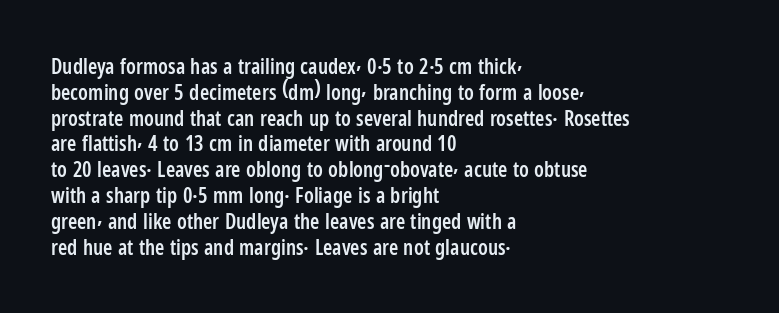
The image shows 21 px text type, upright; set left-aligned, line spacing 1.23x, normal letter spacing, not underlined.
